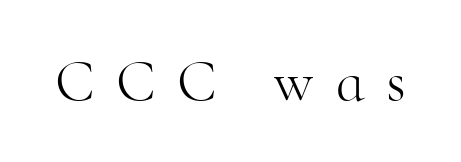
The image shows 59 px light serif type, upright; set unusually wide letter spacing (+0.37 em), not underlined; high stroke contrast and a small x-height.
